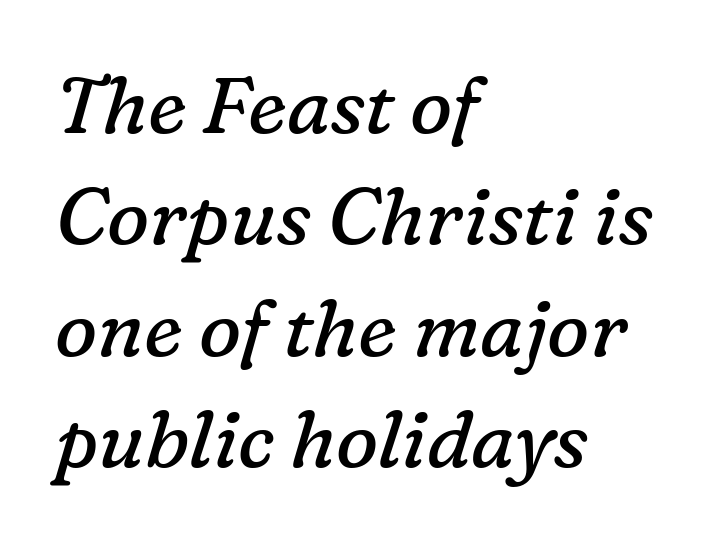
Q: Is the text bold? A: No.
Q: Is the text italic (slanted)? A: Yes, it leans right by about 16 degrees.
Q: Is the typeface a serif or a sans-serif typeface? A: Serif.
Q: Is the text underlined? A: No.
Q: How is the paragraph aligned? A: Left-aligned.
Q: Is the spacing between letters normal or unusually wide? A: Normal.
Q: Is the spacing between lines tight, normal or loose? A: Normal.
Q: Width (condensed, normal, or wide)? A: Normal.
Q: Stroke contrast? A: Low.
Q: x-height? A: Medium.
Q: Monospaced? A: No.
